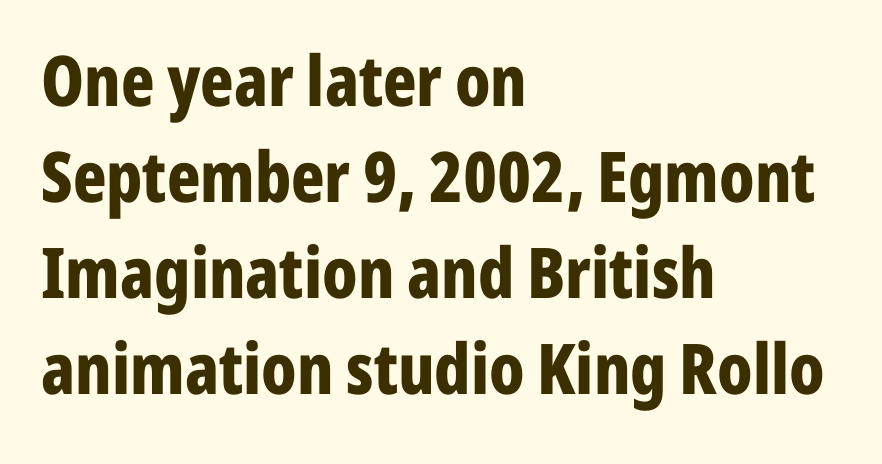
The image shows 70 px bold, condensed sans-serif type, upright; set left-aligned, normal line spacing (1.37x), normal letter spacing, not underlined; low stroke contrast and a medium x-height.
